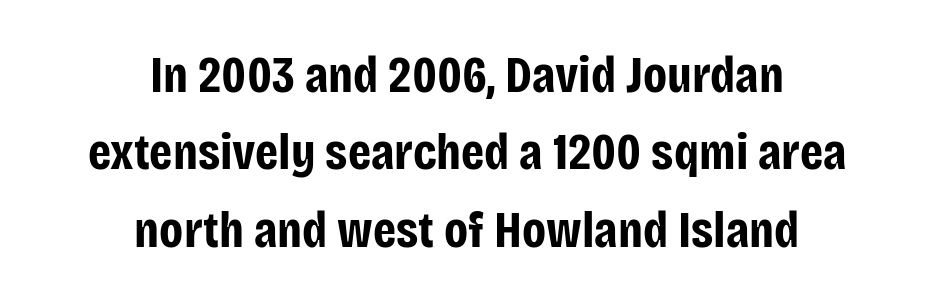
Q: Is the text bold? A: Yes.
Q: Is the text italic (slanted)? A: No, it is upright.
Q: Is the typeface a serif or a sans-serif typeface? A: Sans-serif.
Q: Is the text underlined? A: No.
Q: How is the paragraph aligned? A: Centered.
Q: Is the spacing between letters normal or unusually wide? A: Normal.
Q: Is the spacing between lines tight, normal or loose? A: Normal.
Q: Width (condensed, normal, or wide)? A: Condensed.
Q: Stroke contrast? A: Low.
Q: x-height? A: Large.
Q: Monospaced? A: No.
